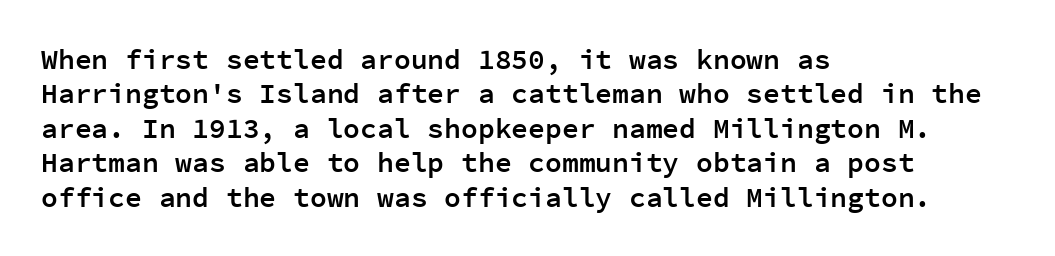
{"serif": "no", "italic": "no", "bold": "semi", "weight": "semibold", "width": "normal", "stroke_contrast": "low", "x_height": "medium", "monospaced": "yes", "underline": "no", "align": "left", "line_spacing_ratio": 1.23, "letter_spacing": "normal", "letter_spacing_em": 0.0, "glyph_px": 28}
